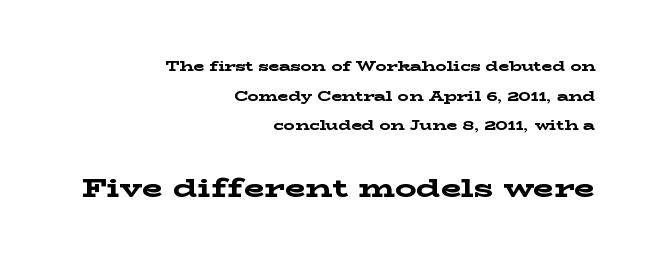
Nope, not italic — everything's standing straight. The passage shown has conventional tracking throughout. Typeset ragged left — the right edge is the straight one. The vertical gap from one line to the next is large.
